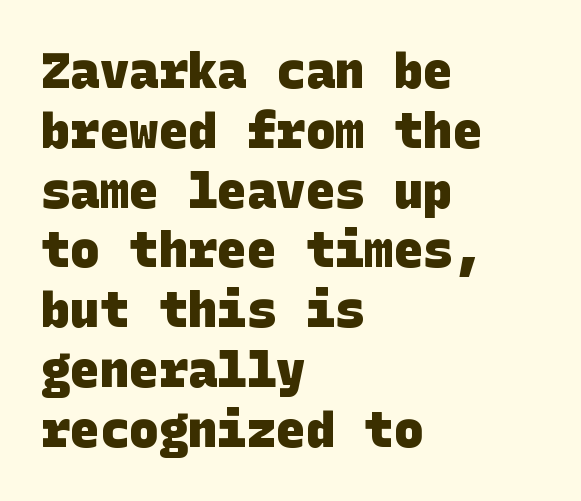
{"serif": "no", "bold": "yes", "weight": "heavy", "width": "normal", "stroke_contrast": "low", "x_height": "large", "underline": "no", "align": "left", "line_spacing_ratio": 1.22, "letter_spacing": "normal", "letter_spacing_em": 0.0, "glyph_px": 49}
